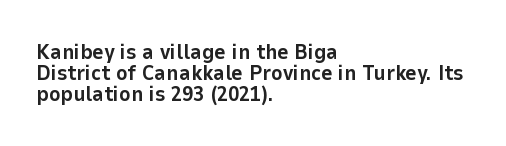
Short note: letters normally spaced. A typesetter would mark this as roman, not italic. Left-aligned paragraph, ragged on the right. The block of text is dense from top to bottom, with scant space between rows. Nobody drew a line under any word here. Strokes here are thick enough to call this a true bold.
